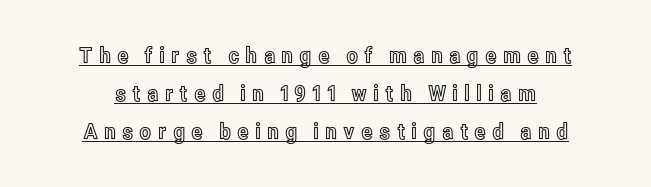
Q: Is the text italic (slanted)? A: No, it is upright.
Q: Is the text underlined? A: Yes.
Q: Is the spacing between letters normal or unusually wide? A: Unusually wide.
